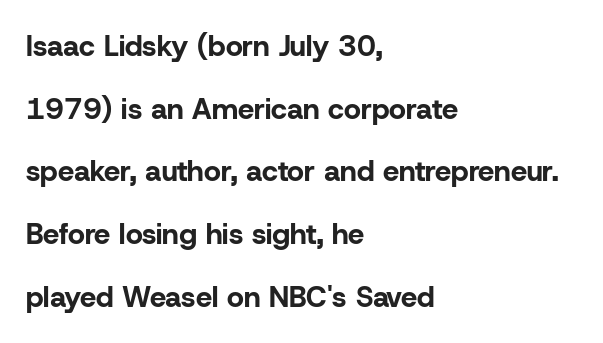
The image shows 29 px bold sans-serif type, upright; set left-aligned, loose line spacing (2.16x), normal letter spacing, not underlined; low stroke contrast and a medium x-height.
